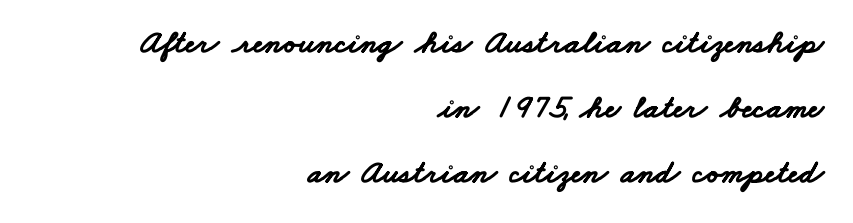
Q: Is the text bold? A: Yes.
Q: Is the typeface a serif or a sans-serif typeface? A: Sans-serif.
Q: Is the text underlined? A: No.
Q: How is the paragraph aligned? A: Right-aligned.
Q: Is the spacing between letters normal or unusually wide? A: Normal.
Q: Is the spacing between lines tight, normal or loose? A: Loose.
Q: Width (condensed, normal, or wide)? A: Wide.
Q: Stroke contrast? A: Low.
Q: x-height? A: Small.
Q: Monospaced? A: No.
